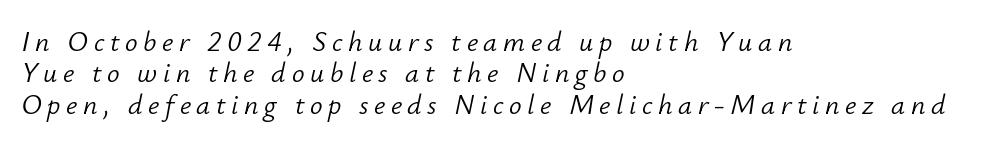
The image shows 28 px light type, italic (leaning right); set left-aligned, tight line spacing (1.12x), unusually wide letter spacing (+0.2 em), not underlined; low stroke contrast and a small x-height.
